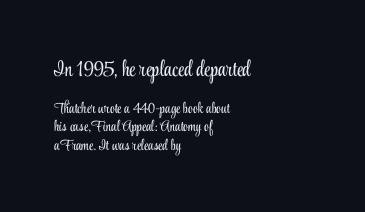
The image shows 22 px text type; set left-aligned, line spacing 1.21x, normal letter spacing, not underlined; the first (top) block is 1.47x larger.
